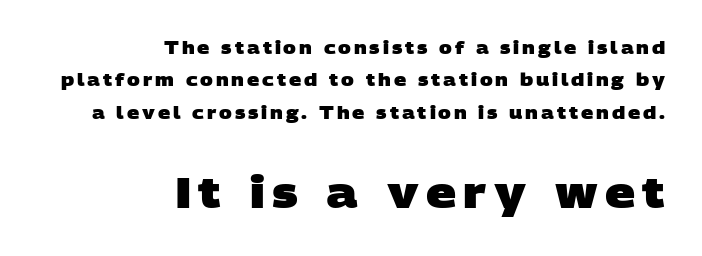
Q: Is the text bold? A: Yes.
Q: Is the typeface a serif or a sans-serif typeface? A: Sans-serif.
Q: Is the text underlined? A: No.
Q: How is the paragraph aligned? A: Right-aligned.
Q: Is the spacing between lines tight, normal or loose? A: Loose.
Q: Which block of text is set in a larger size, the first (top) or the second (bottom)? A: The second (bottom) one.
Q: Width (condensed, normal, or wide)? A: Wide.
Q: Stroke contrast? A: Low.
Q: x-height? A: Large.
Q: Monospaced? A: No.
